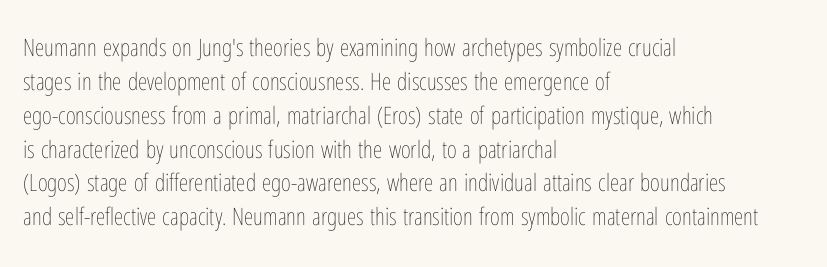
Decoration check: the copy has no underline. Teacher's note: observe the even left margin — that is flush-left alignment. Interline gaps are of average width in this sample. No chunkiness to these letters — they're not bold. These lines were composed using upright roman letters.
